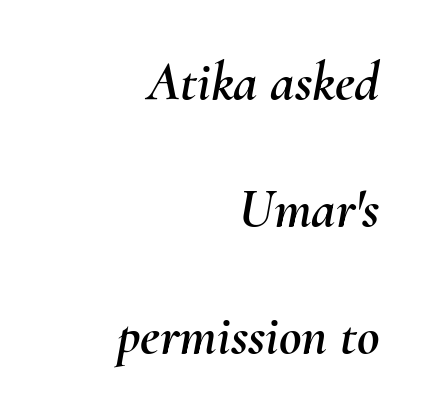
{"italic": "yes", "lean": "right", "slant_degrees": 10, "width": "normal", "stroke_contrast": "medium", "x_height": "small", "monospaced": "no", "underline": "no", "align": "right", "line_spacing": "loose", "line_spacing_ratio": 2.31, "letter_spacing": "normal", "letter_spacing_em": 0.0, "glyph_px": 55}
